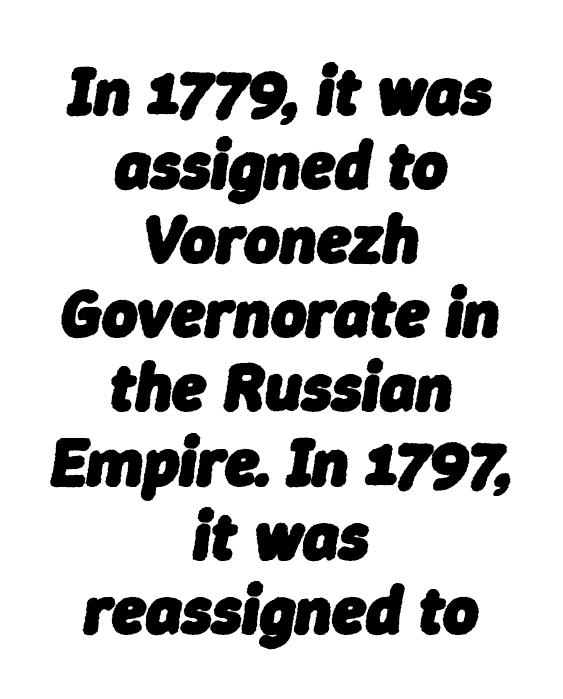
The image shows 68 px heavy type, italic (leaning right); set centered, tight line spacing (1.09x), normal letter spacing, not underlined; low stroke contrast and a medium x-height.
